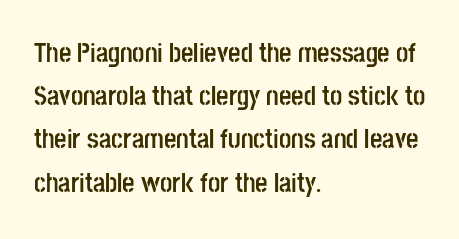
Q: Is the text bold? A: Yes.
Q: Is the text italic (slanted)? A: No, it is upright.
Q: Is the text underlined? A: No.
Q: How is the paragraph aligned? A: Left-aligned.
Q: Is the spacing between letters normal or unusually wide? A: Normal.
Q: Is the spacing between lines tight, normal or loose? A: Normal.
